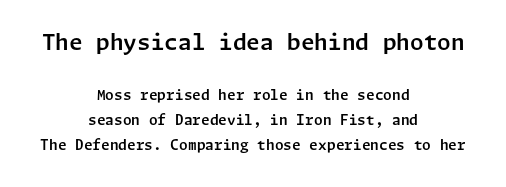
The image shows 22 px text type, upright; set centered, line spacing 1.79x, normal letter spacing, not underlined; the first (top) block is 1.57x larger.
